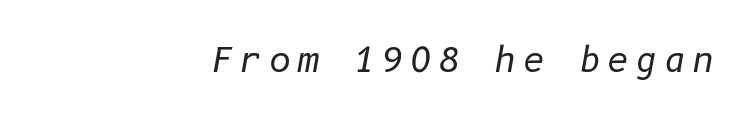
The glyphs look as if they've been sheared to an angle. Unmarked baselines from the first word to the last. This is not heavy type; no bold has been used. The lines are quadded right.
